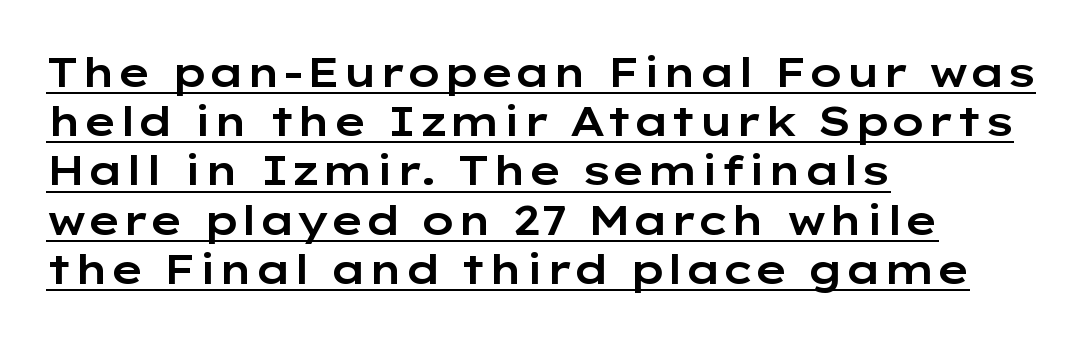
The image shows 41 px wide sans-serif type, upright; set left-aligned, line spacing 1.2x, normal letter spacing, underlined; low stroke contrast and a medium x-height.
